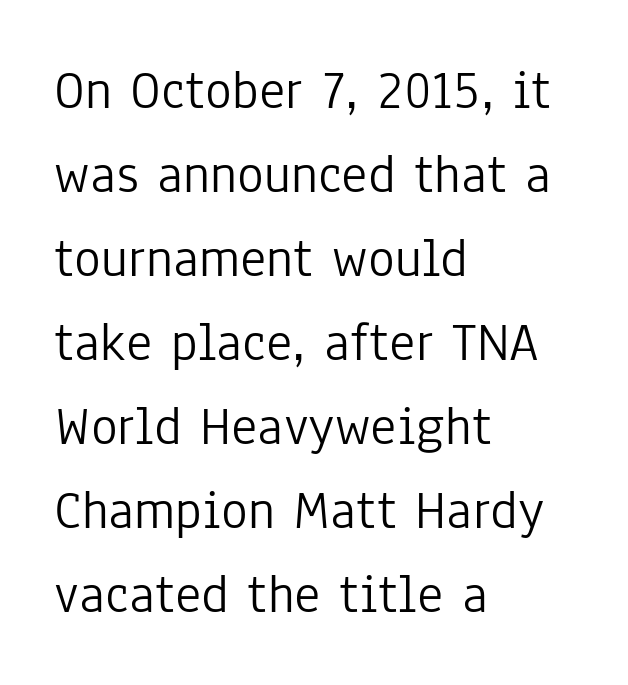
The image shows 56 px light, condensed sans-serif type, upright; set left-aligned, normal line spacing (1.5x), normal letter spacing, not underlined; low stroke contrast and a medium x-height.
